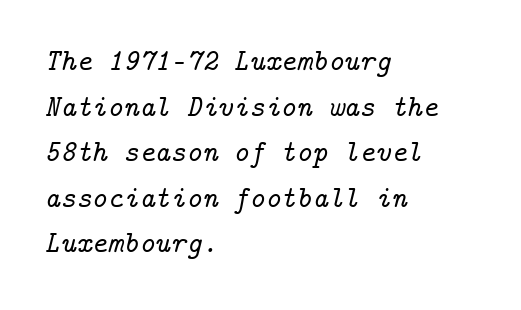
The image shows 30 px serif type, italic (leaning right); set left-aligned, normal line spacing (1.52x), normal letter spacing, not underlined; low stroke contrast and a medium x-height.
